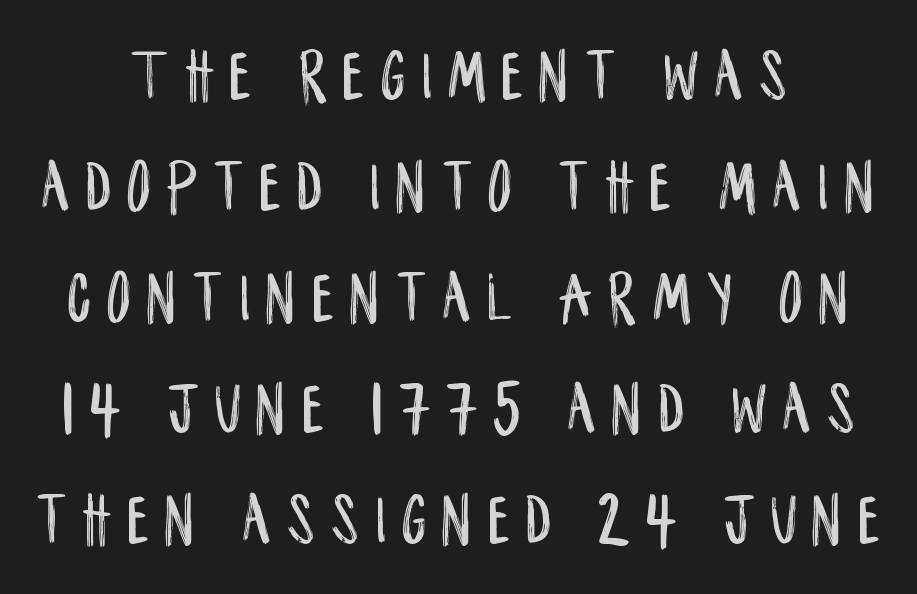
{"serif": "no", "italic": "no", "width": "condensed", "stroke_contrast": "low", "x_height": "large", "monospaced": "no", "underline": "no", "line_spacing": "normal", "line_spacing_ratio": 1.5, "letter_spacing": "wide", "letter_spacing_em": 0.22, "glyph_px": 74}
